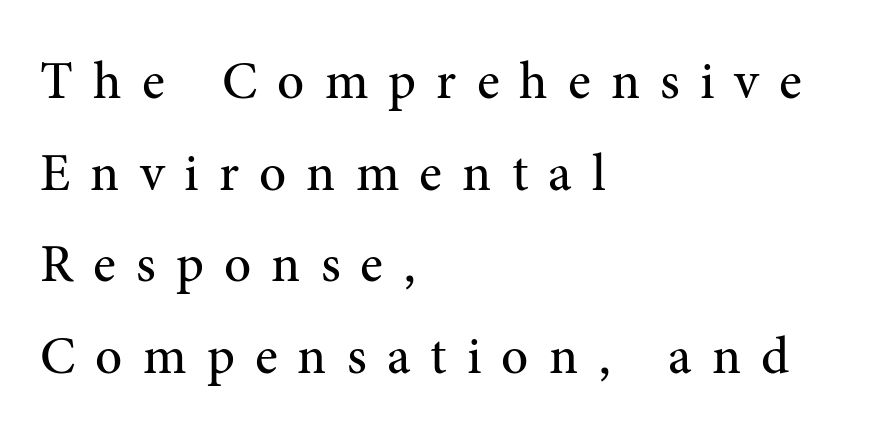
Q: Is the text bold? A: No.
Q: Is the text italic (slanted)? A: No, it is upright.
Q: Is the typeface a serif or a sans-serif typeface? A: Serif.
Q: Is the text underlined? A: No.
Q: How is the paragraph aligned? A: Left-aligned.
Q: Is the spacing between letters normal or unusually wide? A: Unusually wide.
Q: Width (condensed, normal, or wide)? A: Normal.
Q: Stroke contrast? A: Medium.
Q: x-height? A: Medium.
Q: Monospaced? A: No.
